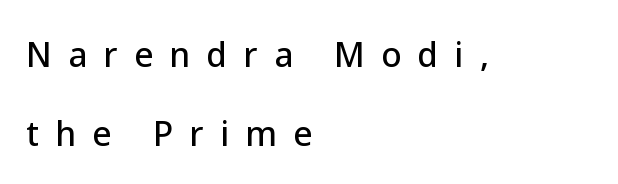
The image shows 33 px sans-serif type, upright; set left-aligned, loose line spacing (2.39x), unusually wide letter spacing (+0.49 em), not underlined; low stroke contrast and a medium x-height.
